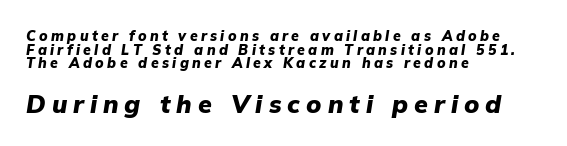
{"italic": "yes", "lean": "right", "slant_degrees": 9, "bold": "yes", "underline": "no", "align": "left", "line_spacing": "tight", "line_spacing_ratio": 0.97, "letter_spacing": "wide", "letter_spacing_em": 0.24, "larger_block": "second", "size_ratio": 1.79, "glyph_px": 25}
